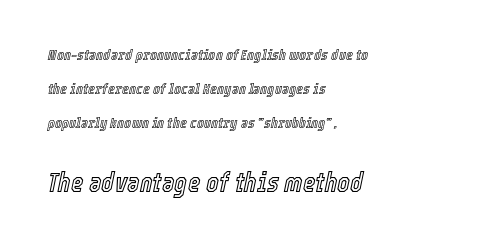
The image shows 27 px text type, italic (leaning right); set left-aligned, loose line spacing (2.26x), normal letter spacing, not underlined; the second (bottom) block is 1.8x larger.
